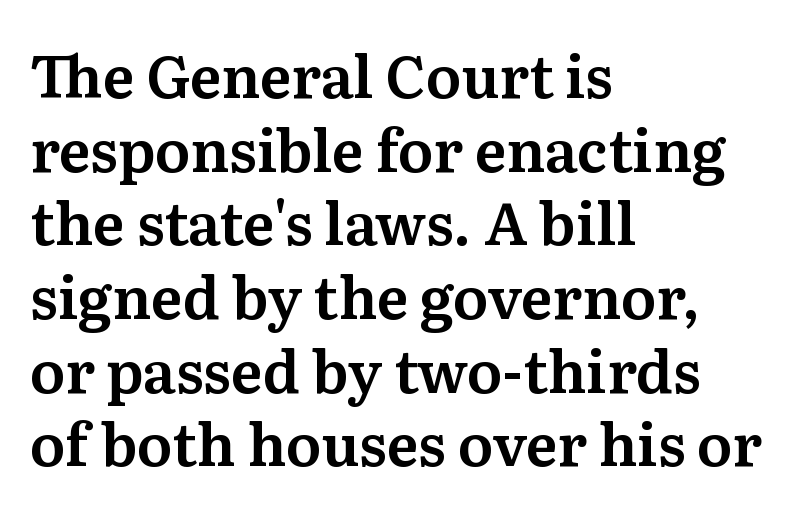
Looks like regular typesetting: each glyph gets only the width it needs. If you measured baseline to baseline, you'd find a middling distance. The letters stand upright; this is a roman face. In terms of letterform style, serifs are clearly present. Notice how the passage keeps a crisp vertical edge on the left only. Letter spacing: default.
